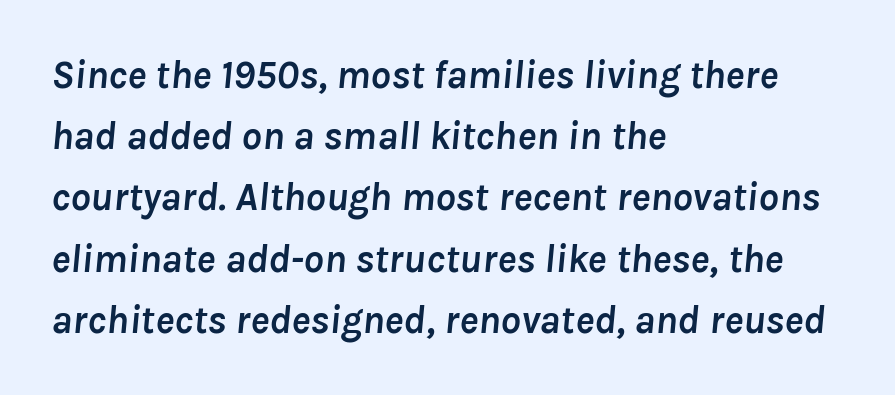
The image shows 40 px semibold type, italic (leaning right); set left-aligned, normal line spacing (1.53x), normal letter spacing, not underlined; low stroke contrast and a medium x-height.
